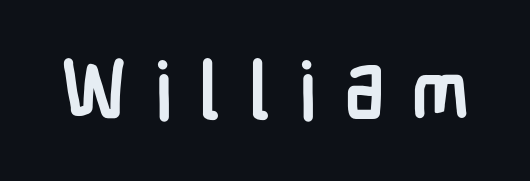
Q: Is the text bold? A: Yes.
Q: Is the text italic (slanted)? A: No, it is upright.
Q: Is the typeface a serif or a sans-serif typeface? A: Sans-serif.
Q: Is the text underlined? A: No.
Q: Is the spacing between letters normal or unusually wide? A: Unusually wide.
Q: Width (condensed, normal, or wide)? A: Condensed.
Q: Stroke contrast? A: Low.
Q: x-height? A: Medium.
Q: Monospaced? A: No.
